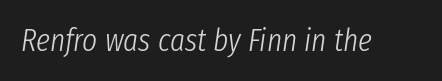
The image shows 32 px light, condensed type, italic (leaning right); set normal letter spacing, not underlined; low stroke contrast and a medium x-height.
